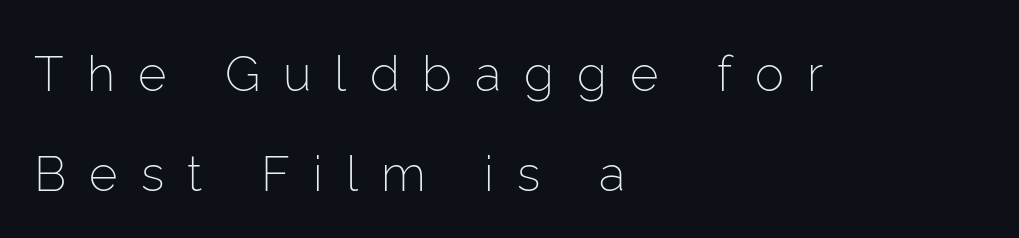
The image shows 49 px light sans-serif type, upright; set left-aligned, loose line spacing (2.05x), unusually wide letter spacing (+0.47 em), not underlined; low stroke contrast and a medium x-height.
